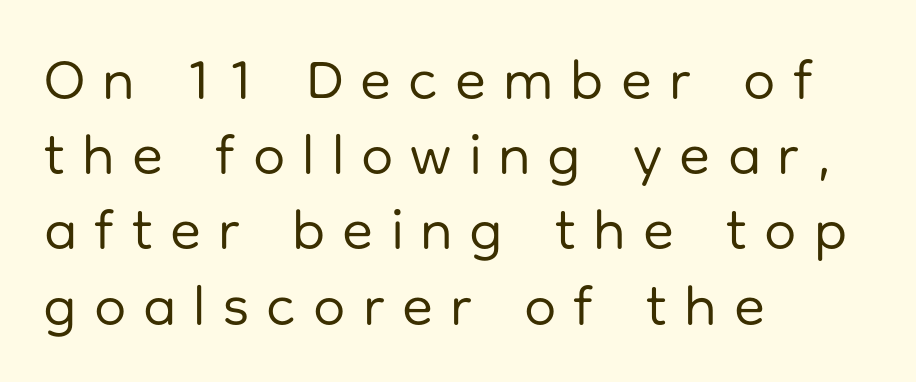
The image shows 57 px regular-weight sans-serif type, upright; set left-aligned, normal line spacing (1.32x), unusually wide letter spacing (+0.3 em), not underlined; low stroke contrast and a medium x-height.
